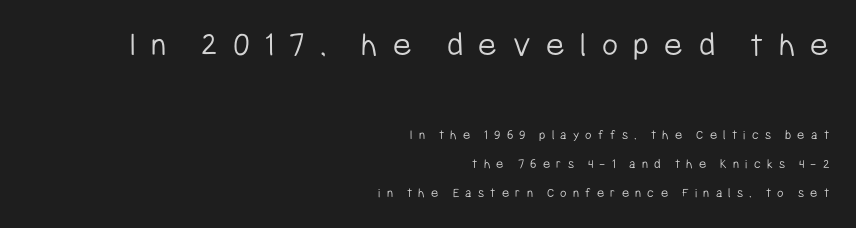
The image shows 35 px light, condensed sans-serif type, upright; set right-aligned, loose line spacing (2.07x), unusually wide letter spacing (+0.44 em), not underlined; the first (top) block is 2.5x larger; low stroke contrast and a medium x-height.
